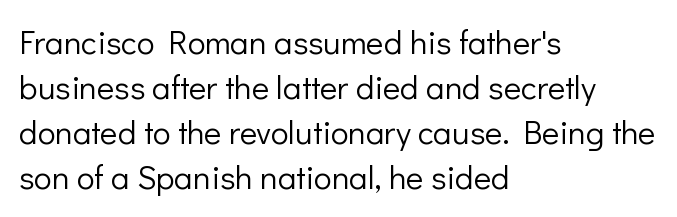
Quick note: underline off. Posture: straight, roman, zero tilt. You could call the tracking neutral — neither tight nor loose. The strokes carry an ordinary text weight at most.
